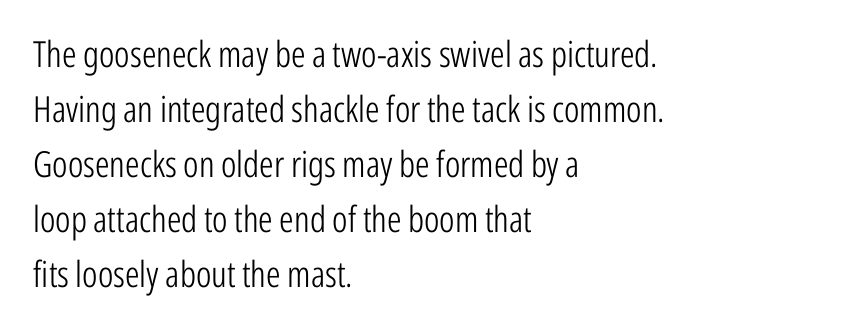
{"serif": "no", "italic": "no", "bold": "no", "weight": "light", "width": "condensed", "stroke_contrast": "low", "x_height": "medium", "monospaced": "no", "underline": "no", "align": "left", "line_spacing": "normal", "line_spacing_ratio": 1.53, "letter_spacing": "normal", "letter_spacing_em": 0.0, "glyph_px": 36}
